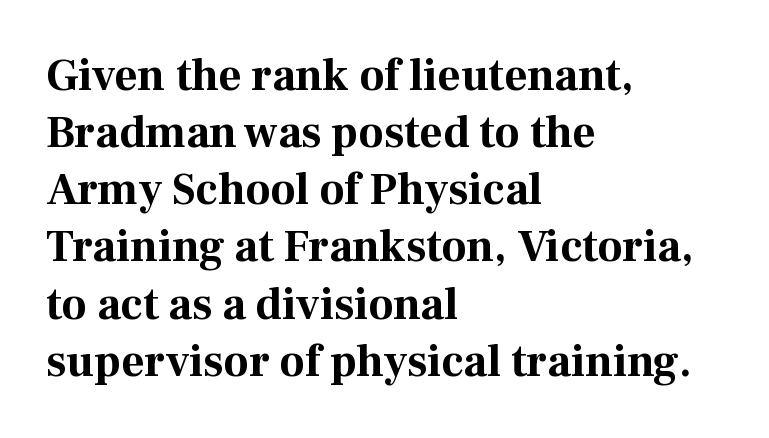
Q: Is the text bold? A: Yes.
Q: Is the text italic (slanted)? A: No, it is upright.
Q: Is the typeface a serif or a sans-serif typeface? A: Serif.
Q: Is the text underlined? A: No.
Q: How is the paragraph aligned? A: Left-aligned.
Q: Is the spacing between letters normal or unusually wide? A: Normal.
Q: Is the spacing between lines tight, normal or loose? A: Normal.
Q: Width (condensed, normal, or wide)? A: Normal.
Q: Stroke contrast? A: Medium.
Q: x-height? A: Medium.
Q: Monospaced? A: No.
